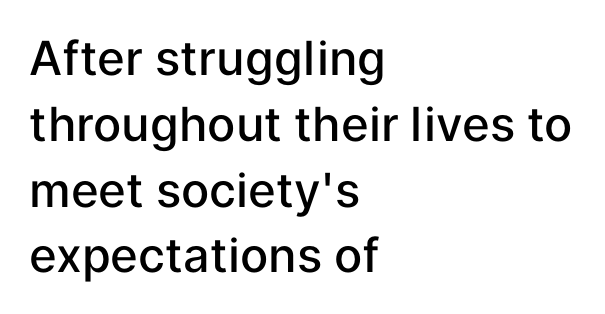
Baseline-to-baseline distance is the conventional proportion of letter height. The paragraph has a hard left edge and a soft right edge. Tall strokes in this sample are plumb rather than angled. In terms of letterspacing, this is plain default setting. Each letter keeps its own natural width here, so spacing adapts to shape.
